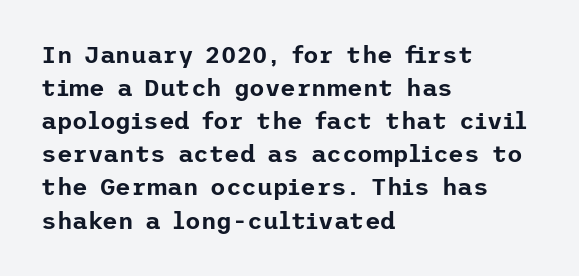
The image shows 24 px text type, upright; set left-aligned, normal line spacing (1.38x), normal letter spacing, not underlined.
